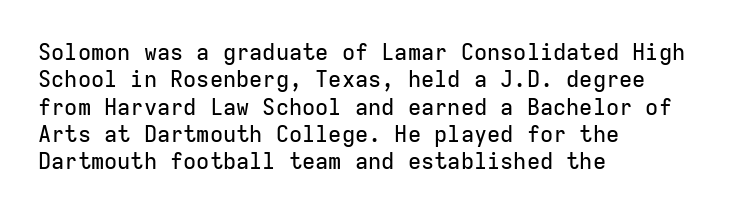
Q: Is the text italic (slanted)? A: No, it is upright.
Q: Is the text underlined? A: No.
Q: How is the paragraph aligned? A: Left-aligned.
Q: Is the spacing between letters normal or unusually wide? A: Normal.
